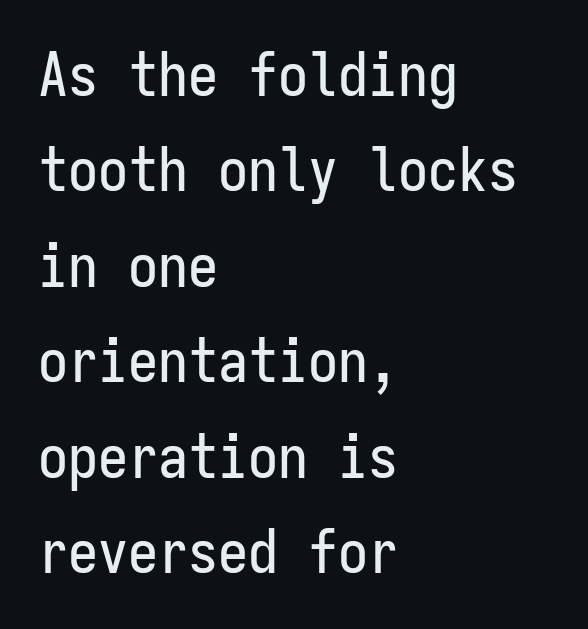
The image shows 60 px condensed sans-serif type, upright, monospaced; set left-aligned, normal line spacing (1.59x), normal letter spacing, not underlined; low stroke contrast and a medium x-height.
